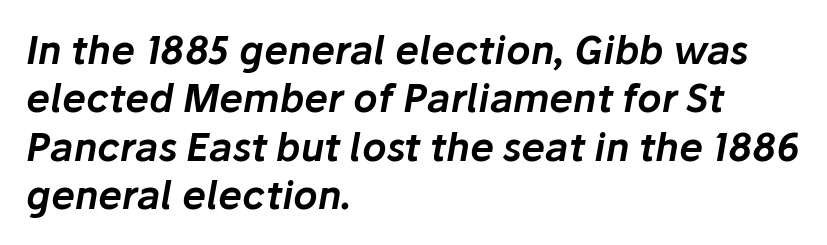
The image shows 38 px text type, italic (leaning right); set left-aligned, normal line spacing (1.27x), normal letter spacing, not underlined; low stroke contrast and a medium x-height.
